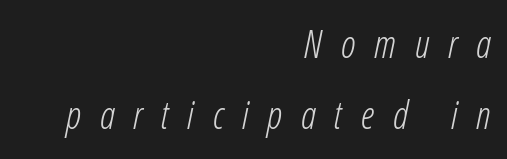
Q: Is the text bold? A: No.
Q: Is the text italic (slanted)? A: Yes, it leans right by about 12 degrees.
Q: Is the text underlined? A: No.
Q: How is the paragraph aligned? A: Right-aligned.
Q: Is the spacing between letters normal or unusually wide? A: Unusually wide.
Q: Width (condensed, normal, or wide)? A: Condensed.
Q: Stroke contrast? A: Low.
Q: x-height? A: Medium.
Q: Monospaced? A: No.
